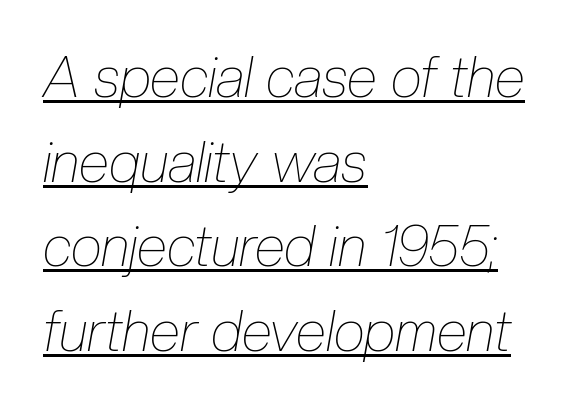
No heavy texture on the line: the type isn't bold. Decoration check: the copy is underlined. The paragraph shown leans on its left margin. Honestly, the letter spacing is just normal — you wouldn't notice it. Looks like regular typesetting: each glyph gets only the width it needs.
